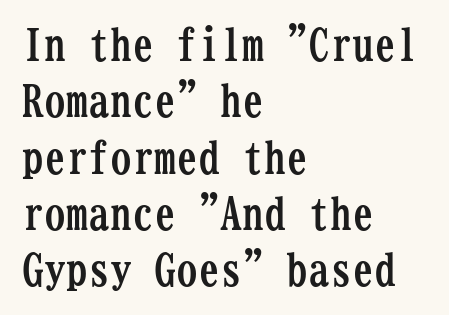
Designer's note — italics off, roman on. Glyph-to-glyph distance matches everyday printed text. Typographically, this falls in the serif category. Baseline-to-baseline distance is the conventional proportion of letter height.
